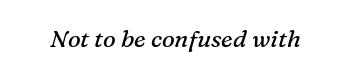
Q: Is the text bold? A: No.
Q: Is the text italic (slanted)? A: Yes, it leans right by about 16 degrees.
Q: Is the text underlined? A: No.
Q: Is the spacing between letters normal or unusually wide? A: Normal.
